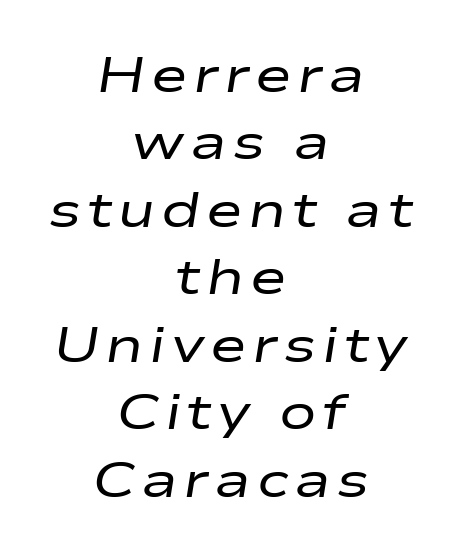
The strokes carry an ordinary text weight at most. Would a proofreader flag this as italicized? Yes. The rendering uses natural spacing where letterforms have individual widths. Is there much room between lines? A standard amount, neither cramped nor airy. This rendering uses center alignment, leaving both contours irregular but symmetric. Each row of text sits above clean, open space.
